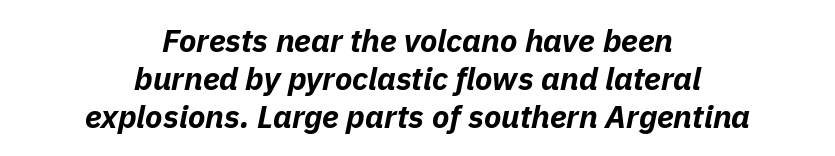
The image shows 32 px bold type, italic (leaning right); set centered, line spacing 1.18x, normal letter spacing, not underlined; low stroke contrast and a medium x-height.
